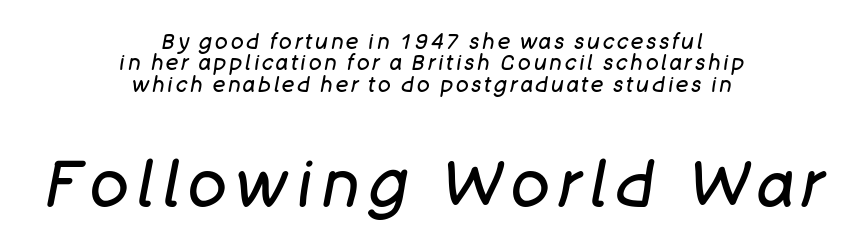
The image shows 64 px regular-weight type, italic (leaning right); set centered, tight line spacing (1.02x), not underlined; the second (bottom) block is 3.05x larger; low stroke contrast and a large x-height.
